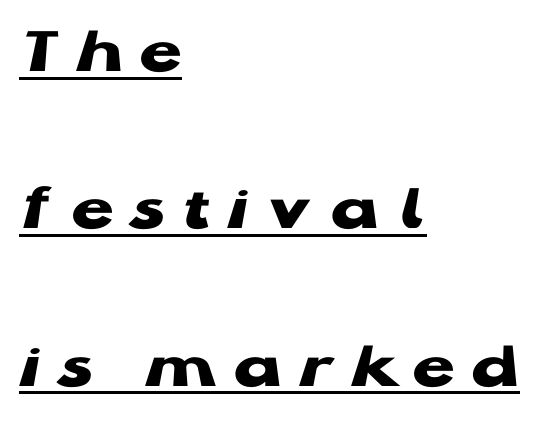
The characters look thick and weighty, a clear bold. Horizontal alignment here is leftward, the default for most running prose. This is underlined copy, the kind a proofreader might mark for attention. Inter-character spacing is expanded well beyond the font's built-in metrics. Vertically, the passage feels expansive, rows floating well apart.
